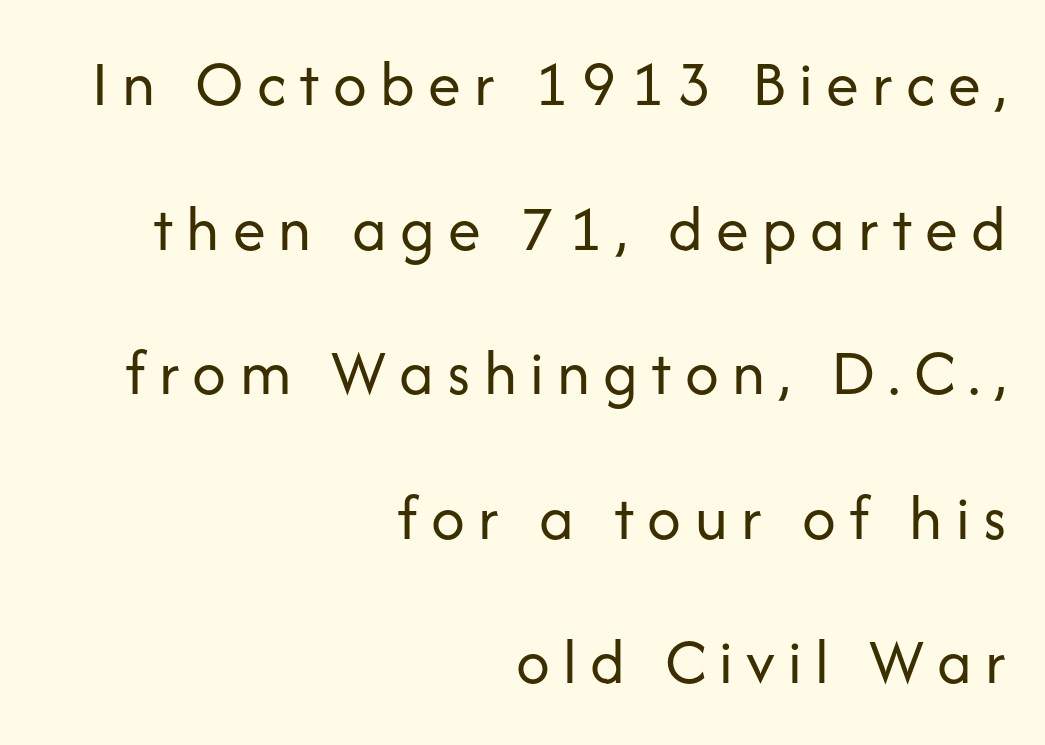
The image shows 66 px regular-weight sans-serif type, upright; set right-aligned, loose line spacing (2.19x), unusually wide letter spacing (+0.2 em), not underlined; low stroke contrast and a medium x-height.
